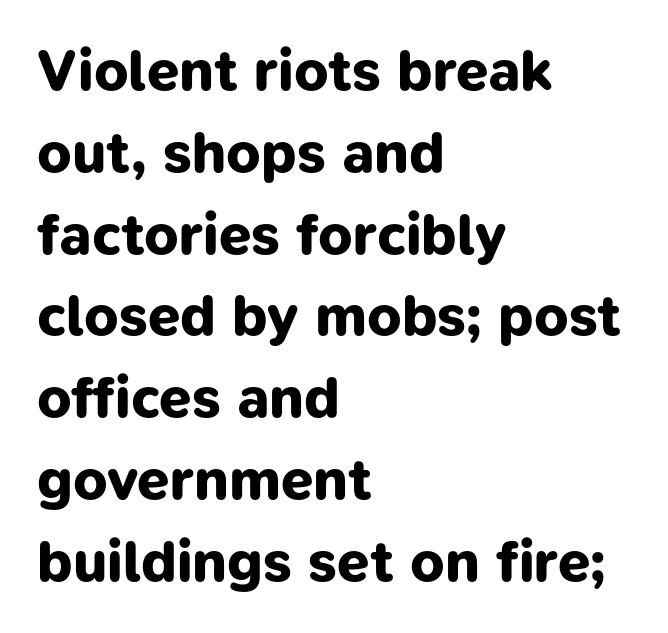
Q: Is the text bold? A: Yes.
Q: Is the typeface a serif or a sans-serif typeface? A: Sans-serif.
Q: Is the text underlined? A: No.
Q: How is the paragraph aligned? A: Left-aligned.
Q: Is the spacing between letters normal or unusually wide? A: Normal.
Q: Is the spacing between lines tight, normal or loose? A: Normal.
Q: Width (condensed, normal, or wide)? A: Normal.
Q: Stroke contrast? A: Low.
Q: x-height? A: Medium.
Q: Monospaced? A: No.
